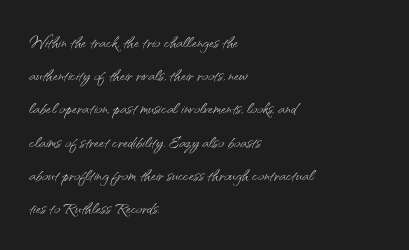
The image shows 22 px text type; set left-aligned, normal line spacing (1.51x), normal letter spacing, not underlined.
